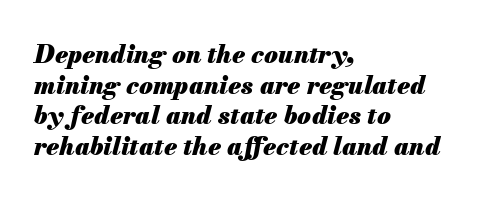
The image shows 25 px bold type, italic (leaning right); set left-aligned, line spacing 1.23x, normal letter spacing, not underlined.
